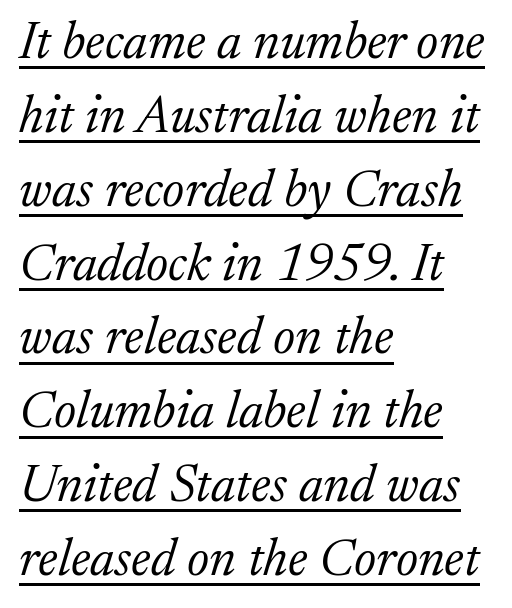
{"serif": "yes", "italic": "yes", "lean": "right", "slant_degrees": 17, "bold": "no", "weight": "light", "width": "normal", "stroke_contrast": "low", "x_height": "medium", "monospaced": "no", "underline": "yes", "align": "left", "line_spacing": "normal", "line_spacing_ratio": 1.42, "letter_spacing": "normal", "letter_spacing_em": 0.0, "glyph_px": 52}
